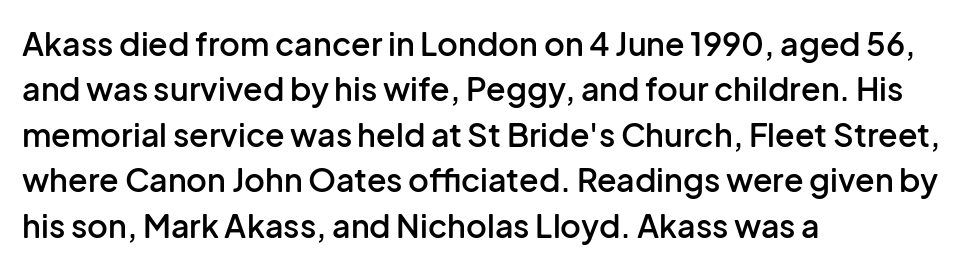
The space between consecutive lines is moderate. A typesetter would call this proportional, since set widths differ per character. I'd call this a sans setting — the letters go barefoot. Is the type bold? Partly — it's a semibold, heavier than regular but not fully bold. The passage is arranged the way most books set body copy — flush left.
